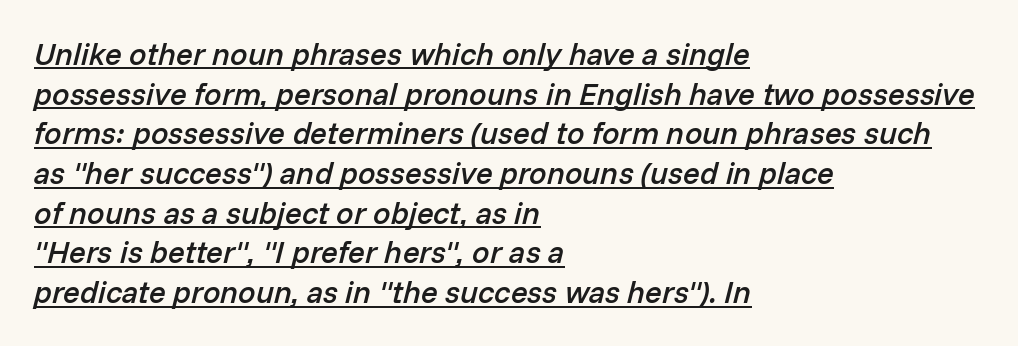
{"italic": "yes", "lean": "right", "slant_degrees": 14, "bold": "semi", "weight": "semibold", "width": "normal", "stroke_contrast": "low", "x_height": "medium", "monospaced": "no", "underline": "yes", "align": "left", "line_spacing": "normal", "line_spacing_ratio": 1.28, "letter_spacing": "normal", "letter_spacing_em": 0.0, "glyph_px": 31}
